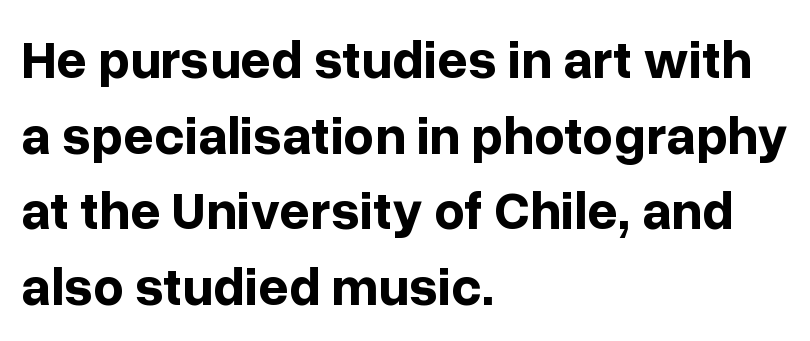
The image shows 54 px bold sans-serif type, upright; set left-aligned, normal line spacing (1.4x), normal letter spacing, not underlined; low stroke contrast and a medium x-height.
